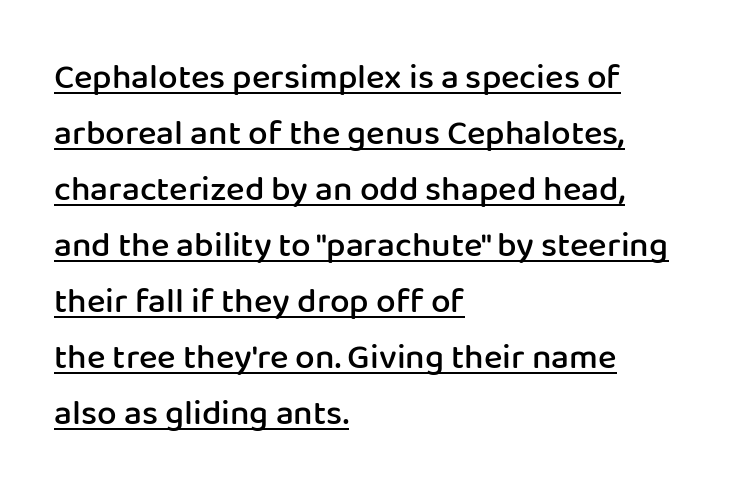
{"serif": "no", "italic": "no", "bold": "semi", "weight": "semibold", "width": "normal", "stroke_contrast": "low", "x_height": "medium", "monospaced": "no", "underline": "yes", "align": "left", "line_spacing": "normal", "line_spacing_ratio": 1.6, "letter_spacing": "normal", "letter_spacing_em": 0.0, "glyph_px": 35}
